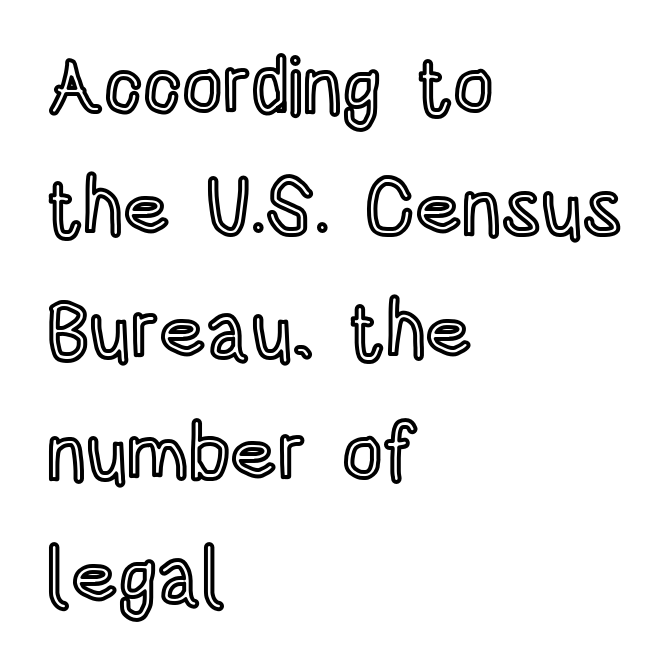
These lines are rendered in a variable-pitch font. Words appear dense and cohesive because spacing is normal. You can tell it's not italic because the verticals are truly vertical. Every row of glyphs begins at an identical x-position on the left. Horizontal bands of white between lines are of average thickness.
